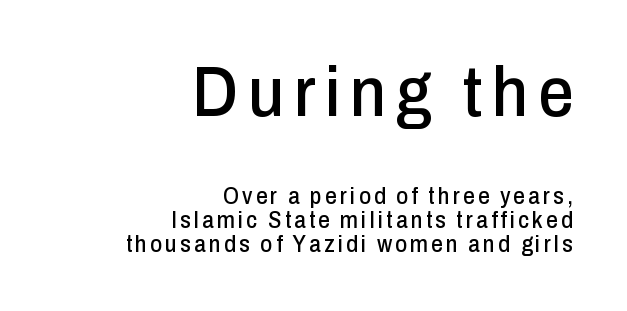
Q: Is the text italic (slanted)? A: No, it is upright.
Q: Is the typeface a serif or a sans-serif typeface? A: Sans-serif.
Q: Is the text underlined? A: No.
Q: How is the paragraph aligned? A: Right-aligned.
Q: Is the spacing between lines tight, normal or loose? A: Tight.
Q: Which block of text is set in a larger size, the first (top) or the second (bottom)? A: The first (top) one.
Q: Width (condensed, normal, or wide)? A: Condensed.
Q: Stroke contrast? A: Low.
Q: x-height? A: Medium.
Q: Monospaced? A: No.
